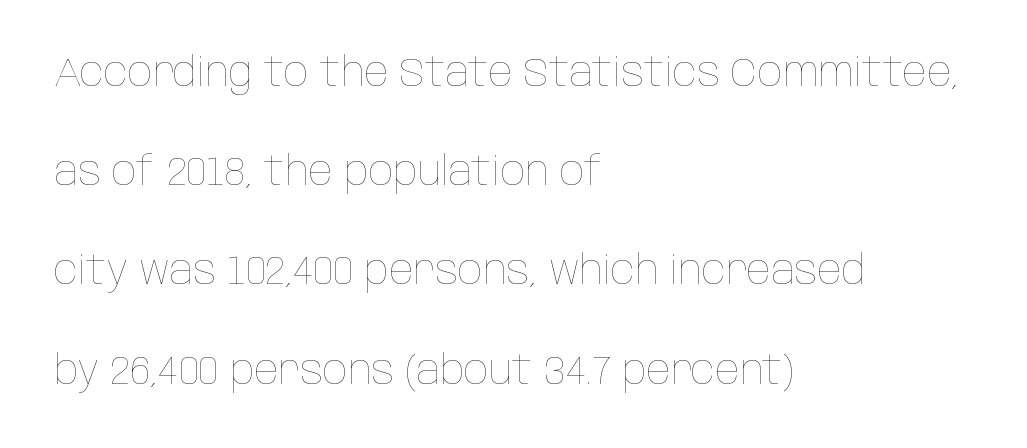
{"italic": "no", "bold": "no", "weight": "thin", "width": "condensed", "stroke_contrast": "low", "x_height": "large", "monospaced": "no", "underline": "no", "align": "left", "line_spacing": "loose", "line_spacing_ratio": 2.48, "letter_spacing": "normal", "letter_spacing_em": 0.0, "glyph_px": 40}
